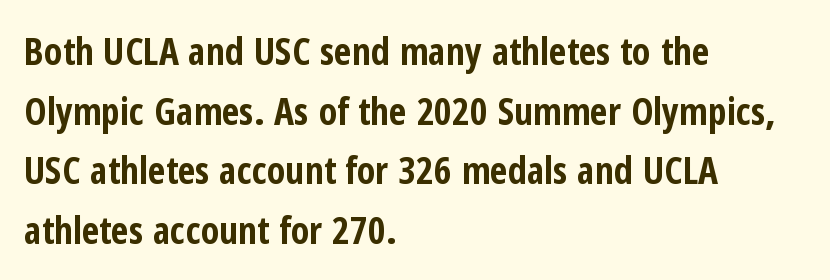
The image shows 38 px bold, condensed sans-serif type, upright; set left-aligned, normal line spacing (1.57x), normal letter spacing, not underlined; low stroke contrast and a medium x-height.
